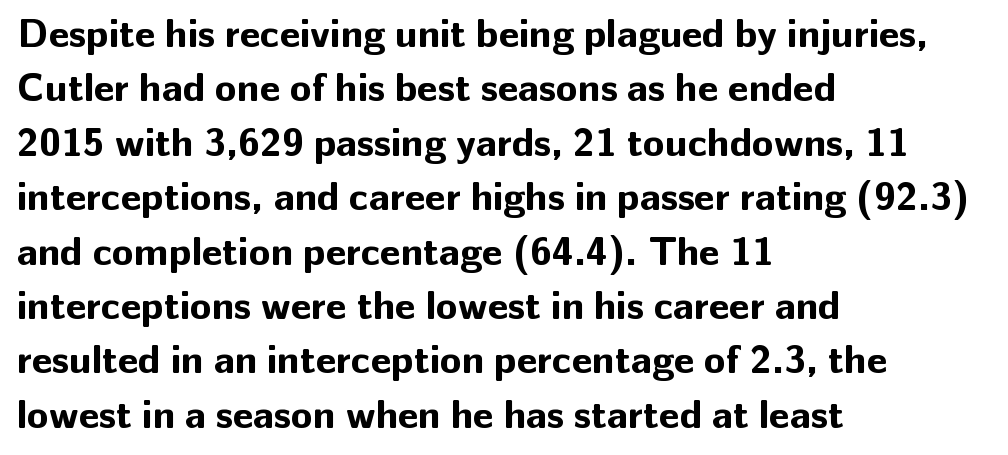
The paragraph has a hard left edge and a soft right edge. Here the glyphs are tracked normally, forming tight word shapes. Each letter keeps its own natural width here, so spacing adapts to shape. The typesetting leans heavy: a genuine bold. Does the type have serifs? No, each stem ends abruptly.
